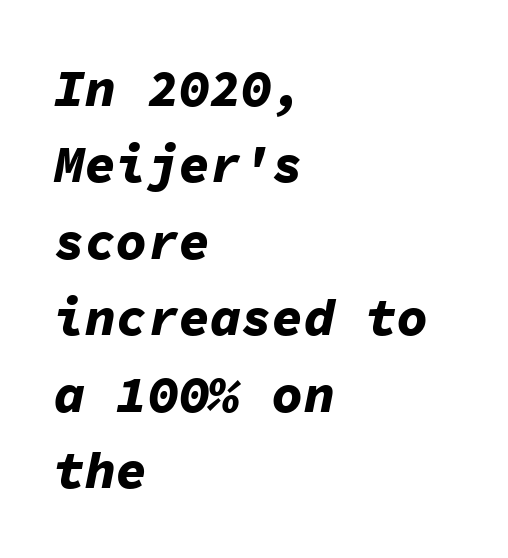
{"italic": "yes", "lean": "right", "slant_degrees": 11, "bold": "yes", "weight": "bold", "width": "normal", "stroke_contrast": "low", "x_height": "medium", "monospaced": "yes", "underline": "no", "align": "left", "line_spacing": "normal", "line_spacing_ratio": 1.47, "letter_spacing": "normal", "letter_spacing_em": 0.0, "glyph_px": 52}
